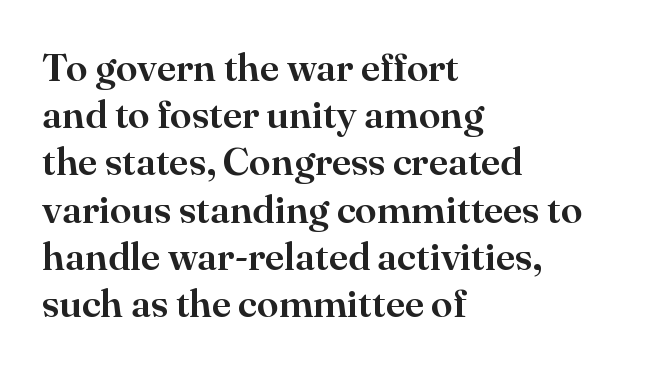
Q: Is the text italic (slanted)? A: No, it is upright.
Q: Is the typeface a serif or a sans-serif typeface? A: Serif.
Q: Is the text underlined? A: No.
Q: How is the paragraph aligned? A: Left-aligned.
Q: Is the spacing between letters normal or unusually wide? A: Normal.
Q: Width (condensed, normal, or wide)? A: Normal.
Q: Stroke contrast? A: High.
Q: x-height? A: Small.
Q: Monospaced? A: No.
